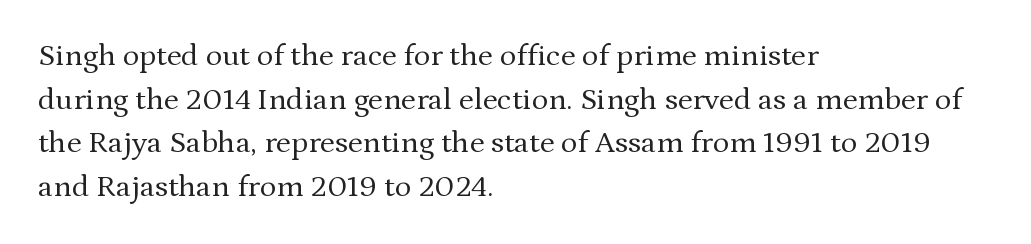
The image shows 31 px regular-weight serif type, upright; set left-aligned, normal line spacing (1.41x), normal letter spacing, not underlined; medium stroke contrast and a medium x-height.
